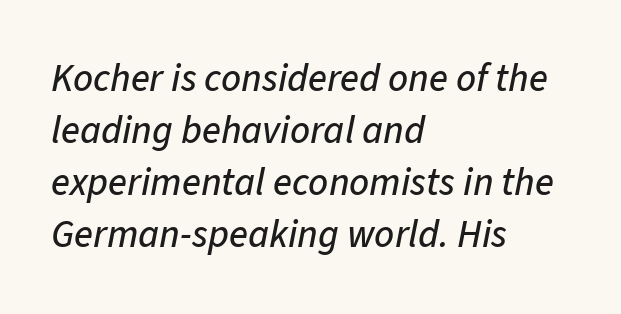
Q: Is the text italic (slanted)? A: Yes, it leans right by about 11 degrees.
Q: Is the text underlined? A: No.
Q: How is the paragraph aligned? A: Left-aligned.
Q: Is the spacing between letters normal or unusually wide? A: Normal.
Q: Is the spacing between lines tight, normal or loose? A: Normal.
Q: Width (condensed, normal, or wide)? A: Normal.
Q: Stroke contrast? A: Low.
Q: x-height? A: Medium.
Q: Monospaced? A: No.
